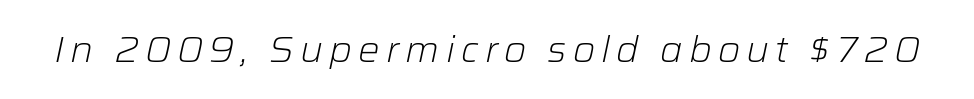
Q: Is the text bold? A: No.
Q: Is the text italic (slanted)? A: Yes, it leans right by about 12 degrees.
Q: Is the text underlined? A: No.
Q: Width (condensed, normal, or wide)? A: Normal.
Q: Stroke contrast? A: Low.
Q: x-height? A: Medium.
Q: Monospaced? A: No.
